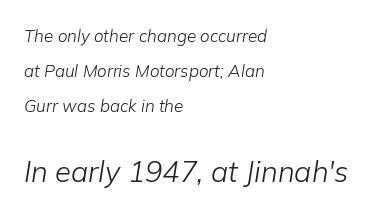
The image shows 29 px light type, italic (leaning right); set left-aligned, loose line spacing (2.06x), normal letter spacing, not underlined; the second (bottom) block is 1.71x larger; low stroke contrast and a medium x-height.
